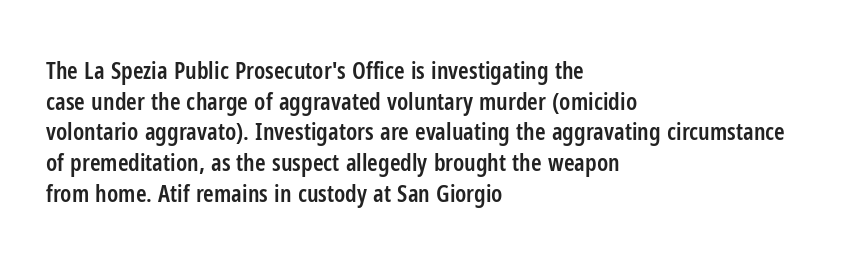
Q: Is the text bold? A: Semi-bold.
Q: Is the text italic (slanted)? A: No, it is upright.
Q: Is the text underlined? A: No.
Q: How is the paragraph aligned? A: Left-aligned.
Q: Is the spacing between letters normal or unusually wide? A: Normal.
Q: Is the spacing between lines tight, normal or loose? A: Normal.
